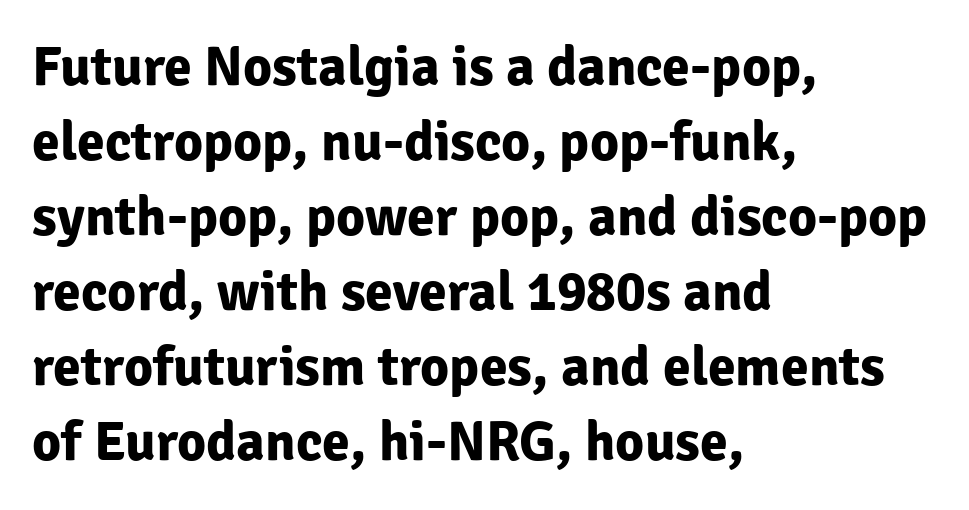
Q: Is the text bold? A: Yes.
Q: Is the text italic (slanted)? A: No, it is upright.
Q: Is the typeface a serif or a sans-serif typeface? A: Sans-serif.
Q: Is the text underlined? A: No.
Q: How is the paragraph aligned? A: Left-aligned.
Q: Is the spacing between letters normal or unusually wide? A: Normal.
Q: Is the spacing between lines tight, normal or loose? A: Normal.
Q: Width (condensed, normal, or wide)? A: Normal.
Q: Stroke contrast? A: Low.
Q: x-height? A: Medium.
Q: Monospaced? A: No.
